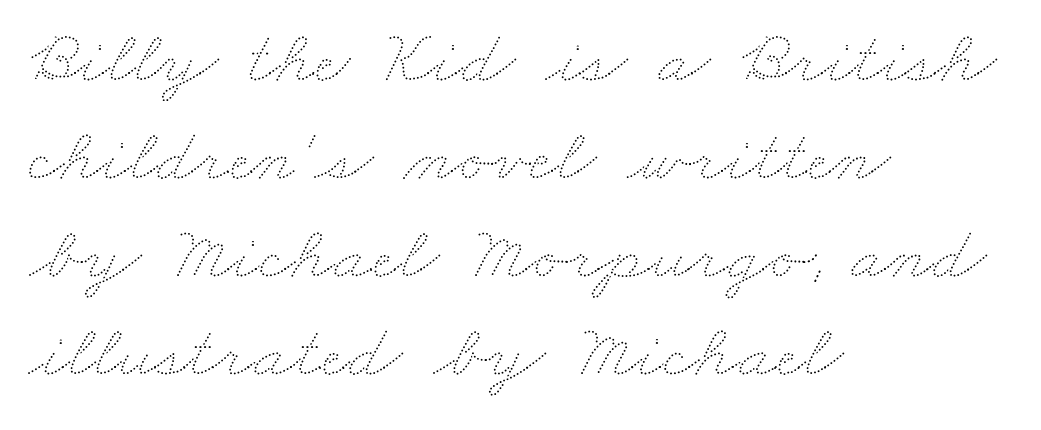
{"bold": "no", "weight": "thin", "width": "wide", "stroke_contrast": "medium", "x_height": "small", "monospaced": "no", "underline": "no", "align": "left", "line_spacing": "normal", "line_spacing_ratio": 1.29, "letter_spacing": "normal", "letter_spacing_em": 0.0, "glyph_px": 76}
